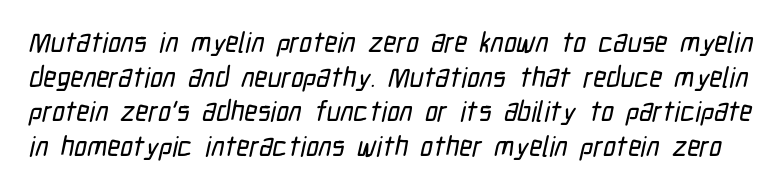
The image shows 28 px condensed sans-serif type; set line spacing 1.24x, normal letter spacing, not underlined; low stroke contrast and a medium x-height.
